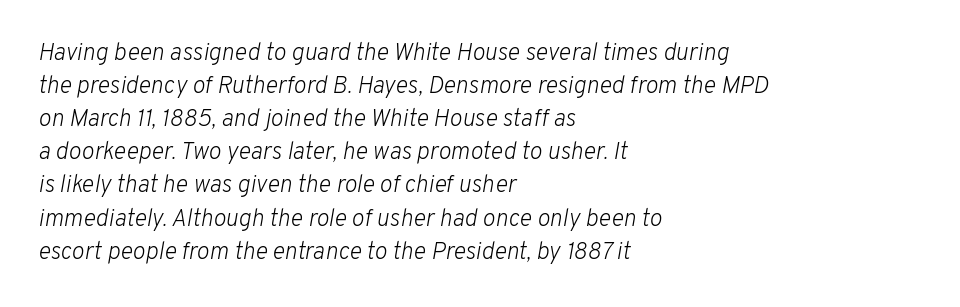
The image shows 24 px text type, italic (leaning right); set left-aligned, normal line spacing (1.38x), normal letter spacing, not underlined.
